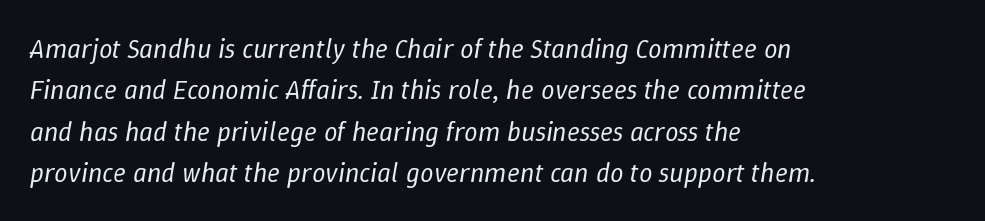
Q: Is the text bold? A: No.
Q: Is the text italic (slanted)? A: Yes, it leans right by about 9 degrees.
Q: Is the text underlined? A: No.
Q: How is the paragraph aligned? A: Left-aligned.
Q: Is the spacing between letters normal or unusually wide? A: Normal.
Q: Is the spacing between lines tight, normal or loose? A: Normal.
